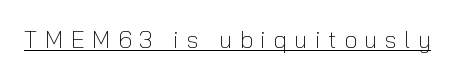
Is the stroke heavy? The answer is a plain regular-or-lighter. The horizontal fit of the characters is loose and conspicuously gappy. Caption: lettering with a line underneath. When letters stand straight like this, we call the style roman or upright.
